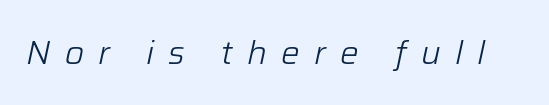
The image shows 33 px light type, italic (leaning right); set unusually wide letter spacing (+0.43 em), not underlined; low stroke contrast and a medium x-height.
